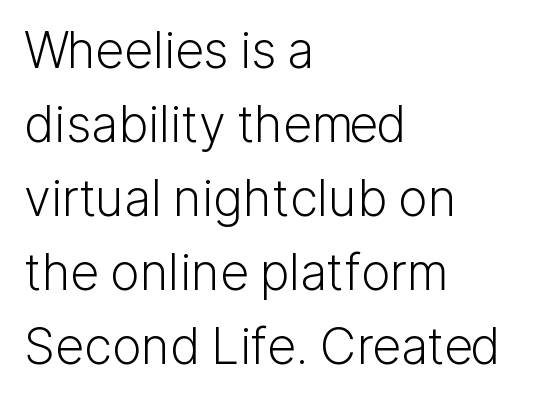
{"serif": "no", "italic": "no", "bold": "no", "weight": "light", "width": "normal", "stroke_contrast": "low", "x_height": "medium", "monospaced": "no", "underline": "no", "align": "left", "line_spacing": "normal", "line_spacing_ratio": 1.48, "letter_spacing": "normal", "letter_spacing_em": 0.0, "glyph_px": 50}
